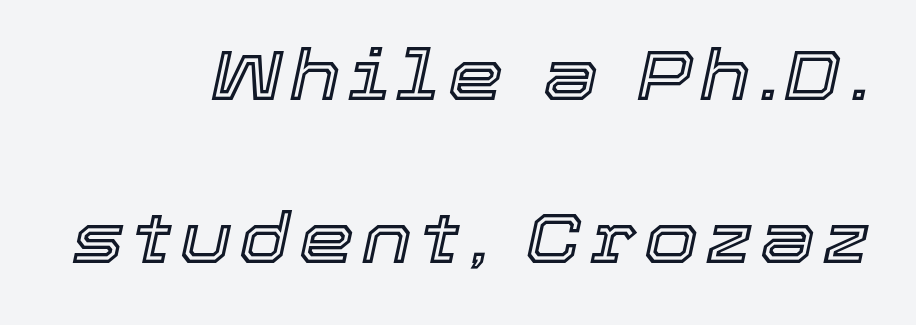
Q: Is the text italic (slanted)? A: Yes, it leans right by about 12 degrees.
Q: Is the text underlined? A: No.
Q: How is the paragraph aligned? A: Right-aligned.
Q: Is the spacing between lines tight, normal or loose? A: Loose.
Q: Width (condensed, normal, or wide)? A: Normal.
Q: x-height? A: Medium.
Q: Monospaced? A: No.
